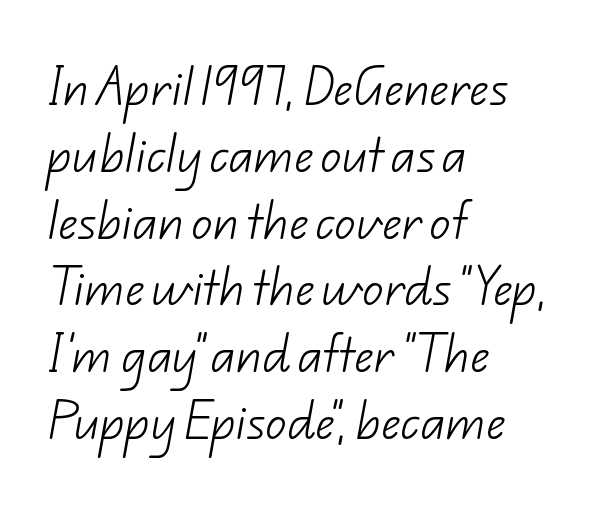
The image shows 42 px light sans-serif type; set left-aligned, normal line spacing (1.59x), normal letter spacing, not underlined; low stroke contrast and a small x-height.
